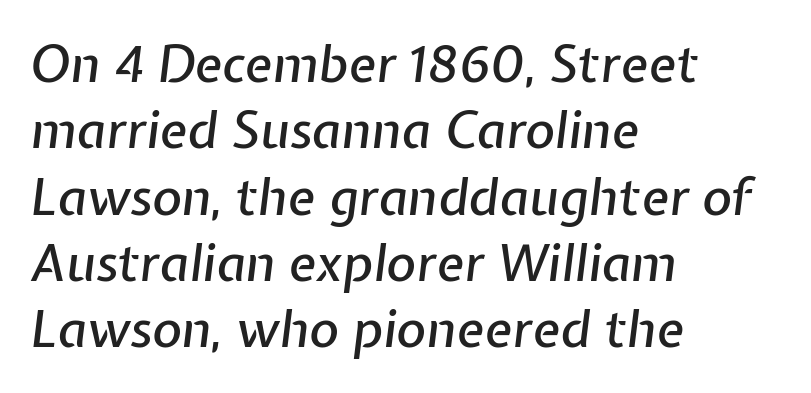
Q: Is the text italic (slanted)? A: Yes, it leans right by about 7 degrees.
Q: Is the text underlined? A: No.
Q: How is the paragraph aligned? A: Left-aligned.
Q: Is the spacing between letters normal or unusually wide? A: Normal.
Q: Is the spacing between lines tight, normal or loose? A: Normal.
Q: Width (condensed, normal, or wide)? A: Normal.
Q: Stroke contrast? A: Low.
Q: x-height? A: Medium.
Q: Monospaced? A: No.
